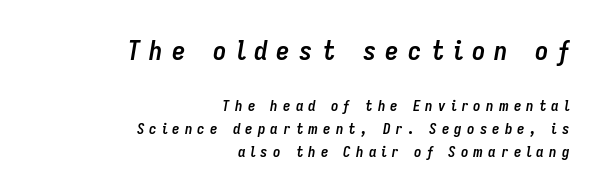
{"italic": "yes", "lean": "right", "slant_degrees": 9, "bold": "yes", "underline": "no", "align": "right", "line_spacing": "normal", "line_spacing_ratio": 1.54, "letter_spacing": "wide", "letter_spacing_em": 0.34, "larger_block": "first", "size_ratio": 1.8, "glyph_px": 27}
